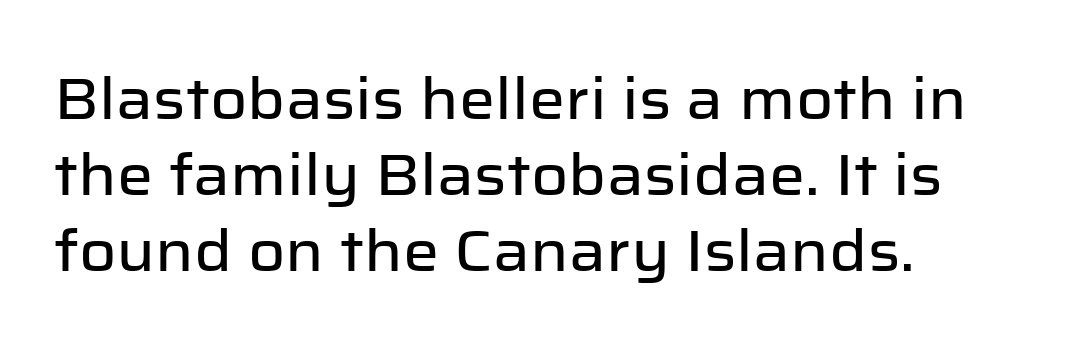
The image shows 57 px sans-serif type, upright; set left-aligned, normal line spacing (1.33x), normal letter spacing, not underlined; low stroke contrast and a medium x-height.
